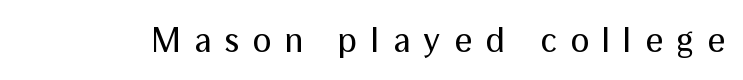
Is this a fixed-width face? No — the glyphs have proportional, varying widths. The face used here is rendered with a markedly widened letterfit. The passage shown is typeset with a sans-serif family. The baseline area is clear.
